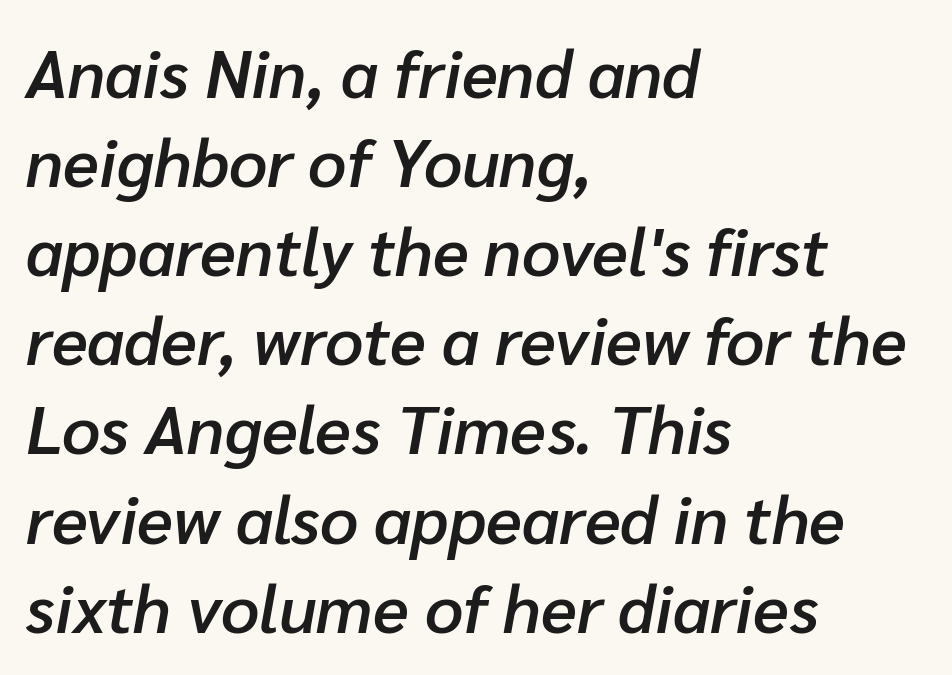
{"italic": "yes", "lean": "right", "slant_degrees": 10, "bold": "semi", "weight": "semibold", "width": "normal", "stroke_contrast": "low", "x_height": "medium", "monospaced": "no", "underline": "no", "align": "left", "line_spacing": "normal", "line_spacing_ratio": 1.33, "letter_spacing": "normal", "letter_spacing_em": 0.0, "glyph_px": 67}
